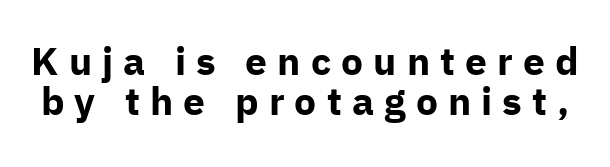
Q: Is the text bold? A: Yes.
Q: Is the text italic (slanted)? A: No, it is upright.
Q: Is the typeface a serif or a sans-serif typeface? A: Sans-serif.
Q: Is the text underlined? A: No.
Q: Is the spacing between letters normal or unusually wide? A: Unusually wide.
Q: Is the spacing between lines tight, normal or loose? A: Tight.
Q: Width (condensed, normal, or wide)? A: Normal.
Q: Stroke contrast? A: Low.
Q: x-height? A: Medium.
Q: Monospaced? A: No.
